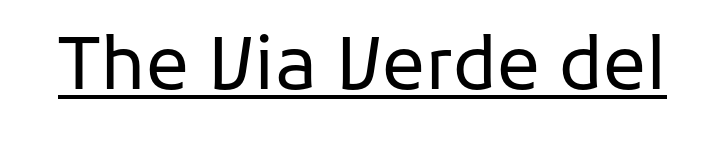
Q: Is the text bold? A: No.
Q: Is the text italic (slanted)? A: No, it is upright.
Q: Is the typeface a serif or a sans-serif typeface? A: Sans-serif.
Q: Is the text underlined? A: Yes.
Q: Is the spacing between letters normal or unusually wide? A: Normal.
Q: Width (condensed, normal, or wide)? A: Normal.
Q: Stroke contrast? A: Low.
Q: x-height? A: Medium.
Q: Monospaced? A: No.
